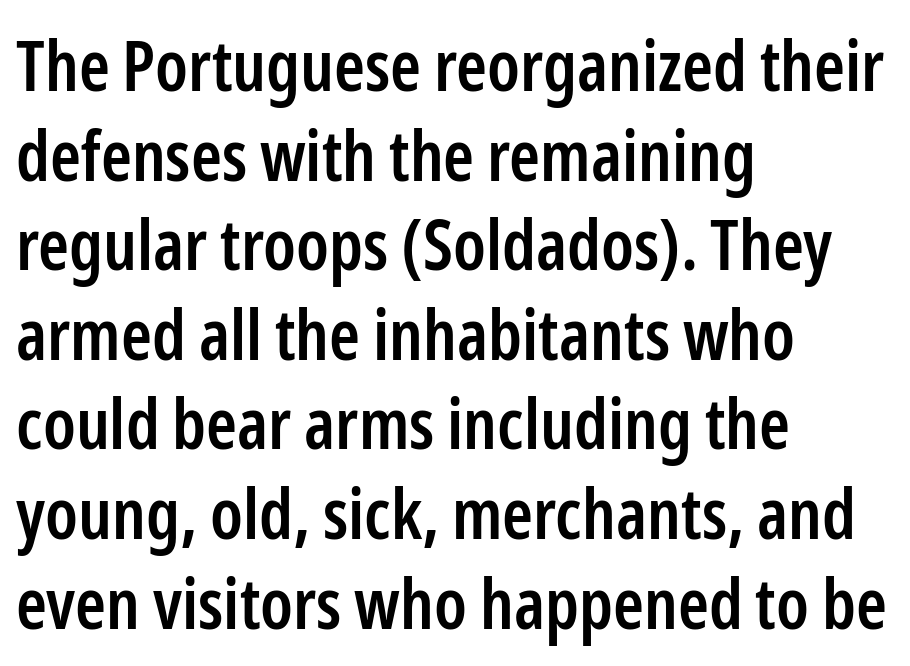
The image shows 70 px semibold, condensed sans-serif type, upright; set left-aligned, normal line spacing (1.28x), normal letter spacing, not underlined; low stroke contrast and a medium x-height.
